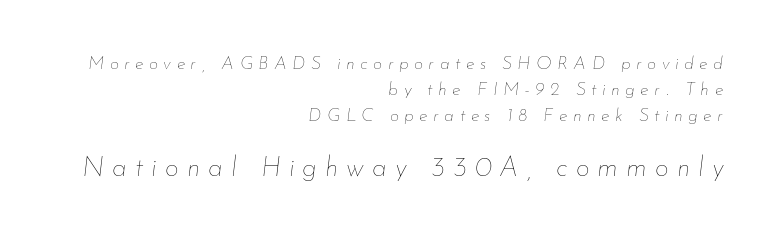
{"italic": "yes", "lean": "right", "slant_degrees": 7, "bold": "no", "underline": "no", "align": "right", "line_spacing": "normal", "line_spacing_ratio": 1.45, "letter_spacing": "wide", "letter_spacing_em": 0.3, "larger_block": "second", "size_ratio": 1.5, "glyph_px": 27}
